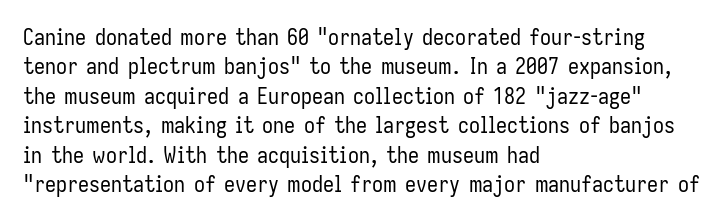
{"italic": "no", "bold": "no", "underline": "no", "align": "left", "line_spacing": "normal", "line_spacing_ratio": 1.34, "letter_spacing": "normal", "letter_spacing_em": 0.0, "glyph_px": 22}
